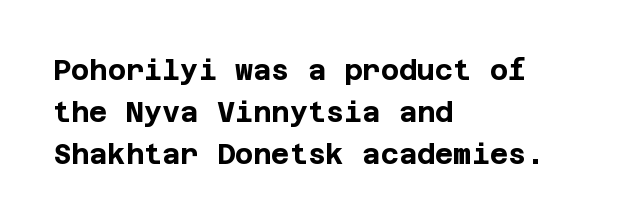
The image shows 28 px bold sans-serif type, upright; set left-aligned, normal line spacing (1.5x), normal letter spacing, not underlined; low stroke contrast and a large x-height.
